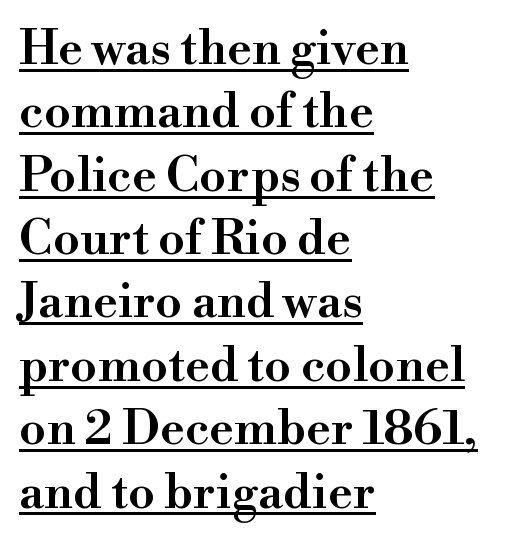
The typography opts for an upright posture over an oblique one. Are there feet on the stems? There are — it's a serif. Like a heading marked for emphasis, these lines bear an underscore. You could not count columns in this text — the font is proportionally spaced. If you measured baseline to baseline, you'd find a middling distance. Each glyph is drawn with semibold strokes, heavier than normal yet not fully bold.
